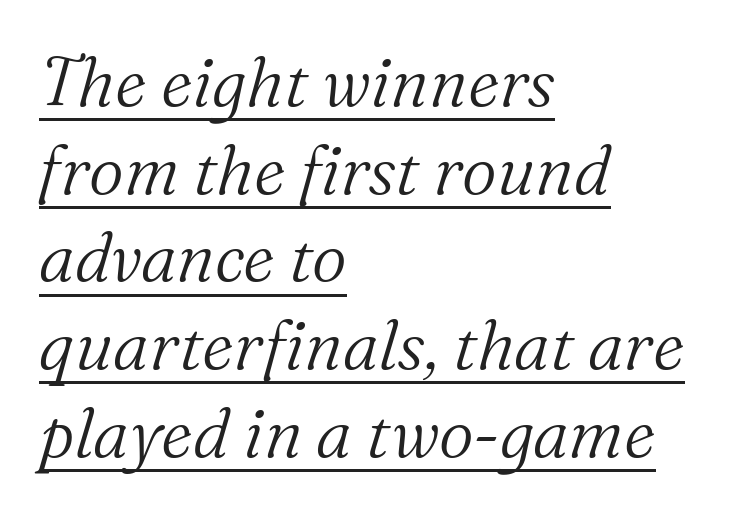
{"serif": "yes", "italic": "yes", "lean": "right", "slant_degrees": 16, "bold": "no", "weight": "light", "width": "normal", "stroke_contrast": "medium", "x_height": "medium", "monospaced": "no", "underline": "yes", "align": "left", "line_spacing": "normal", "line_spacing_ratio": 1.29, "letter_spacing": "normal", "letter_spacing_em": 0.0, "glyph_px": 68}
